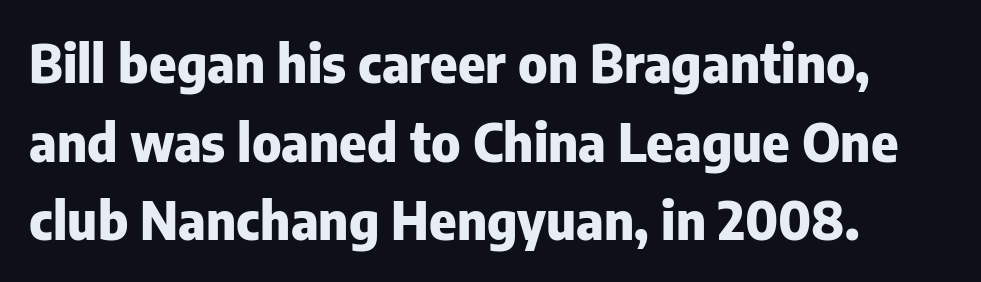
Q: Is the text bold? A: Yes.
Q: Is the text italic (slanted)? A: No, it is upright.
Q: Is the typeface a serif or a sans-serif typeface? A: Sans-serif.
Q: Is the text underlined? A: No.
Q: How is the paragraph aligned? A: Left-aligned.
Q: Is the spacing between letters normal or unusually wide? A: Normal.
Q: Is the spacing between lines tight, normal or loose? A: Normal.
Q: Width (condensed, normal, or wide)? A: Normal.
Q: Stroke contrast? A: Low.
Q: x-height? A: Medium.
Q: Monospaced? A: No.
